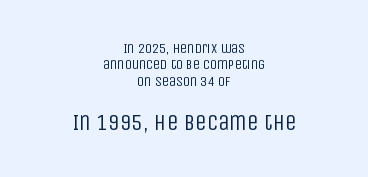
The image shows 23 px text type, upright; set centered, line spacing 1.17x, normal letter spacing, not underlined; the second (bottom) block is 1.64x larger.
